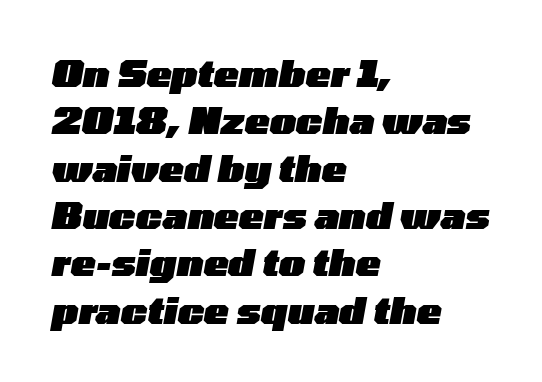
Q: Is the text bold? A: Yes.
Q: Is the text italic (slanted)? A: Yes, it leans right by about 10 degrees.
Q: Is the text underlined? A: No.
Q: How is the paragraph aligned? A: Left-aligned.
Q: Is the spacing between letters normal or unusually wide? A: Normal.
Q: Is the spacing between lines tight, normal or loose? A: Normal.
Q: Width (condensed, normal, or wide)? A: Wide.
Q: Stroke contrast? A: Low.
Q: x-height? A: Medium.
Q: Monospaced? A: No.
